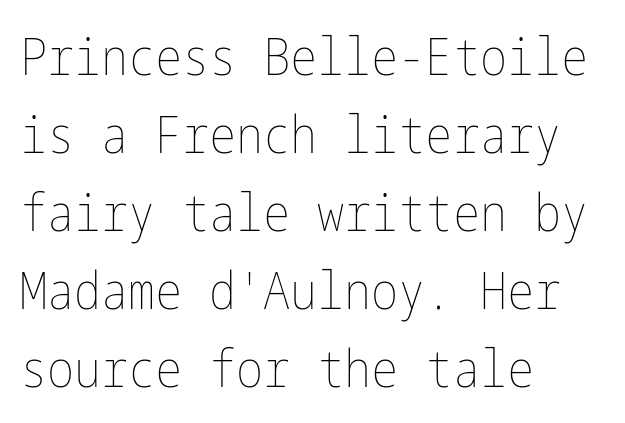
Line beginnings align vertically; line endings do not. The words here are not underlined. Quick note: interline space is typical. No italicization has been applied; the sample stays upright. A quiet, ordinary-to-light weight characterises the typeface.
